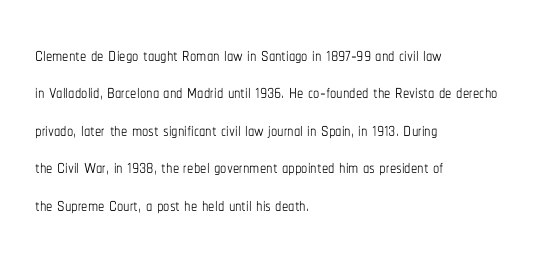
{"italic": "no", "bold": "no", "underline": "no", "align": "left", "line_spacing": "normal", "line_spacing_ratio": 1.5, "letter_spacing": "normal", "letter_spacing_em": 0.0, "glyph_px": 25}
